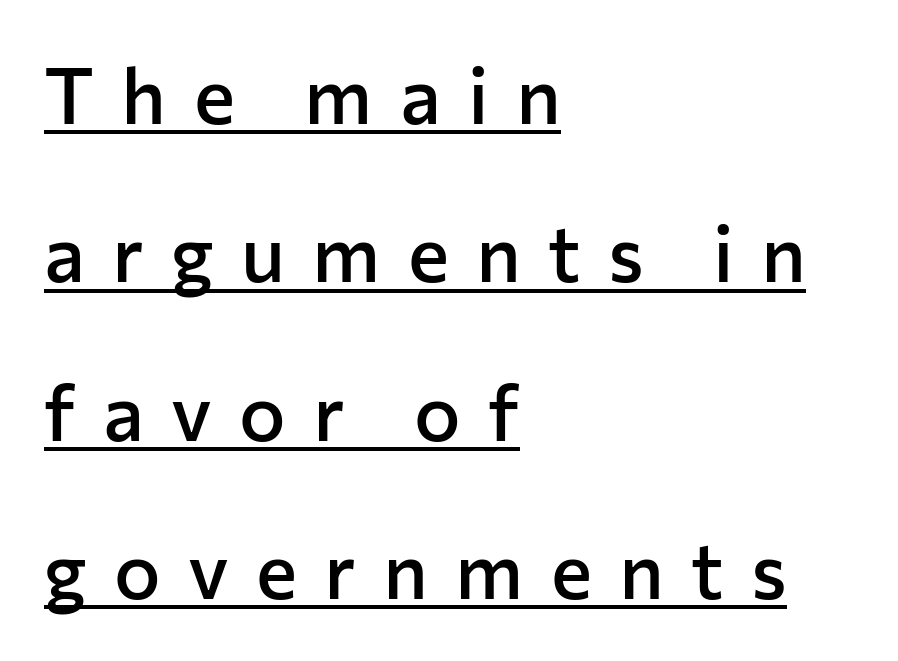
The image shows 78 px semibold sans-serif type, upright; set left-aligned, loose line spacing (2.03x), unusually wide letter spacing (+0.35 em), underlined; low stroke contrast and a medium x-height.
